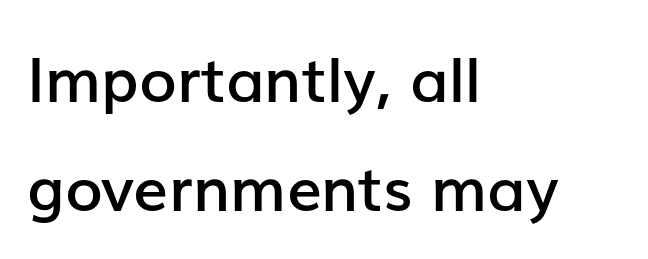
{"serif": "no", "italic": "no", "bold": "semi", "weight": "semibold", "width": "normal", "stroke_contrast": "low", "x_height": "medium", "monospaced": "no", "underline": "no", "align": "left", "line_spacing_ratio": 1.76, "letter_spacing": "normal", "letter_spacing_em": 0.0, "glyph_px": 62}
